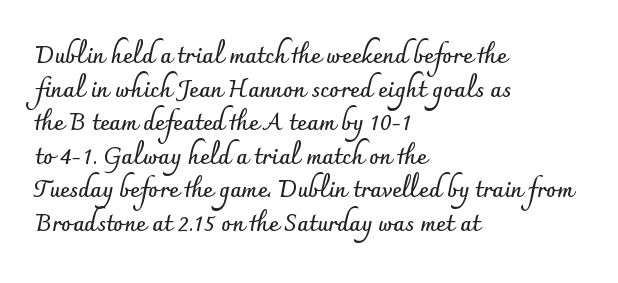
Q: Is the text bold? A: Yes.
Q: Is the text italic (slanted)? A: Yes.
Q: Is the text underlined? A: No.
Q: How is the paragraph aligned? A: Left-aligned.
Q: Is the spacing between letters normal or unusually wide? A: Normal.
Q: Is the spacing between lines tight, normal or loose? A: Normal.
